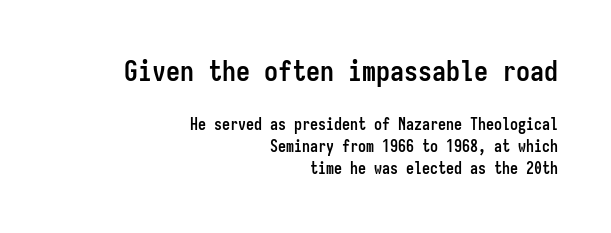
The type family on display is of the sans-serif kind. The lines are quadded right. Bare-footed words on every line. Typographic density is high because the face is bold. Students, note that the glyphs here touch the page at normal intervals.
